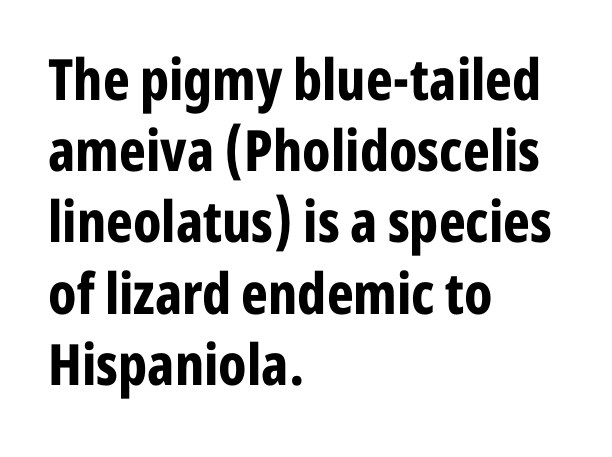
{"serif": "no", "italic": "no", "bold": "yes", "weight": "bold", "width": "condensed", "stroke_contrast": "low", "x_height": "medium", "monospaced": "no", "underline": "no", "align": "left", "line_spacing": "normal", "line_spacing_ratio": 1.25, "letter_spacing": "normal", "letter_spacing_em": 0.0, "glyph_px": 57}
